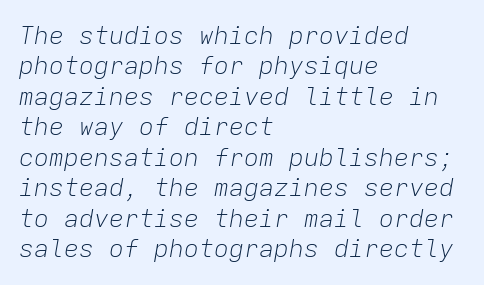
The image shows 25 px text type, italic (leaning right); set left-aligned, line spacing 1.22x, normal letter spacing, not underlined.
